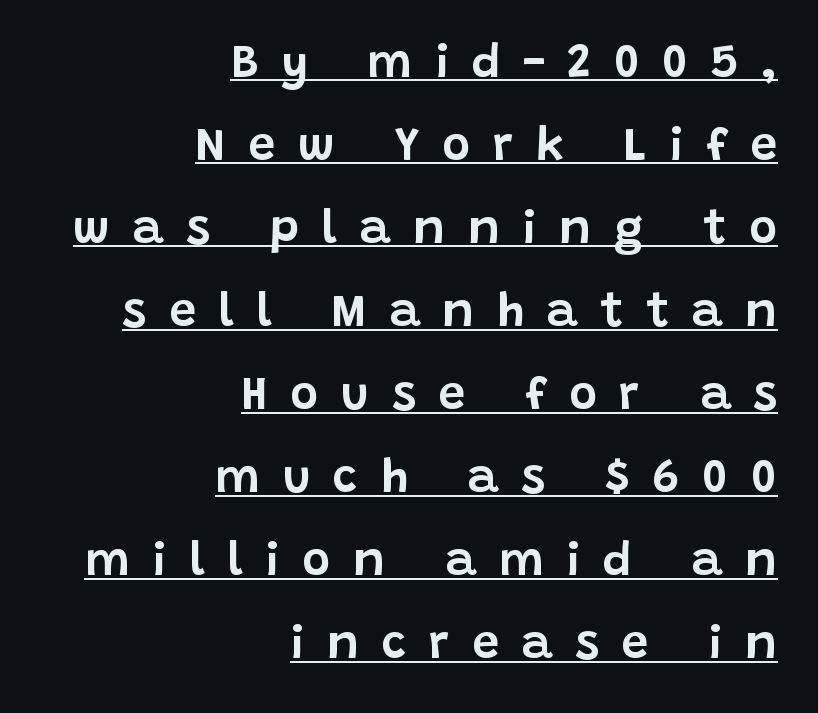
Q: Is the text italic (slanted)? A: No, it is upright.
Q: Is the typeface a serif or a sans-serif typeface? A: Sans-serif.
Q: Is the text underlined? A: Yes.
Q: How is the paragraph aligned? A: Right-aligned.
Q: Is the spacing between letters normal or unusually wide? A: Unusually wide.
Q: Width (condensed, normal, or wide)? A: Normal.
Q: Stroke contrast? A: Low.
Q: x-height? A: Large.
Q: Monospaced? A: No.
